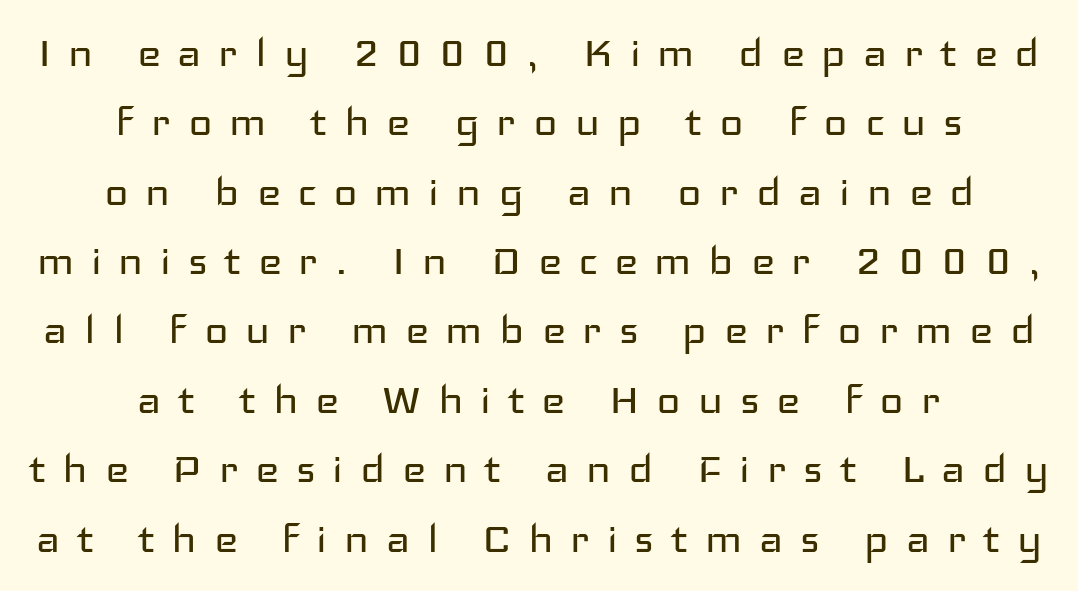
{"serif": "no", "italic": "no", "bold": "no", "weight": "regular", "width": "wide", "stroke_contrast": "low", "x_height": "medium", "monospaced": "no", "underline": "no", "align": "center", "line_spacing": "normal", "line_spacing_ratio": 1.36, "letter_spacing": "wide", "letter_spacing_em": 0.33, "glyph_px": 51}
